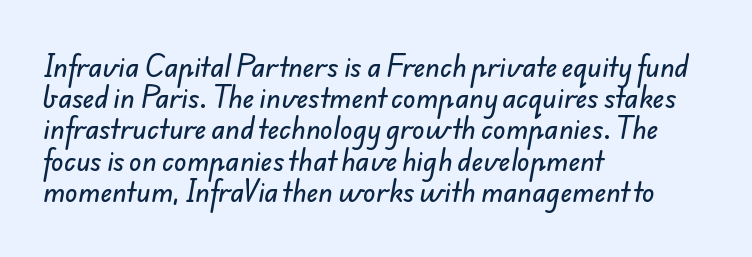
The image shows 26 px text type; set left-aligned, line spacing 1.2x, normal letter spacing, not underlined.
